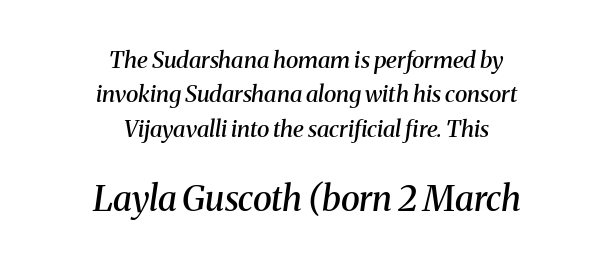
Q: Is the text bold? A: Semi-bold.
Q: Is the text italic (slanted)? A: Yes, it leans right by about 8 degrees.
Q: Is the typeface a serif or a sans-serif typeface? A: Serif.
Q: Is the text underlined? A: No.
Q: How is the paragraph aligned? A: Centered.
Q: Is the spacing between letters normal or unusually wide? A: Normal.
Q: Is the spacing between lines tight, normal or loose? A: Normal.
Q: Which block of text is set in a larger size, the first (top) or the second (bottom)? A: The second (bottom) one.
Q: Width (condensed, normal, or wide)? A: Normal.
Q: Stroke contrast? A: Medium.
Q: x-height? A: Medium.
Q: Monospaced? A: No.
